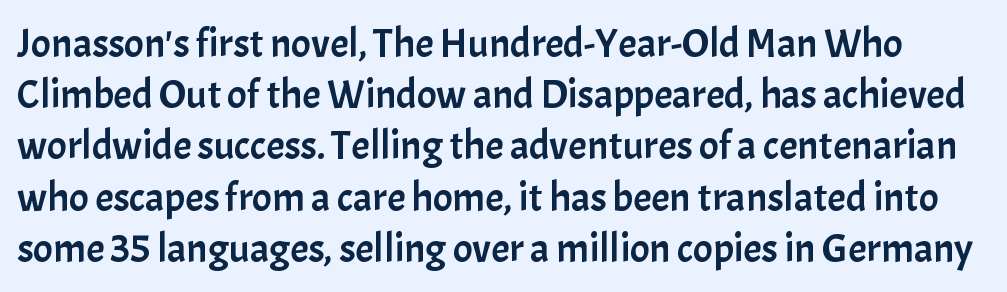
The image shows 41 px sans-serif type, upright; set normal line spacing (1.25x), normal letter spacing, not underlined; low stroke contrast and a medium x-height.
